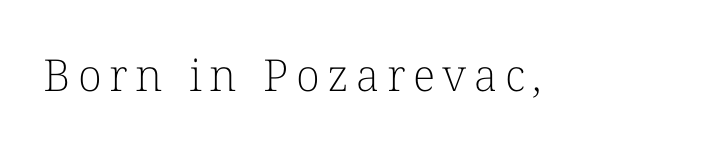
Q: Is the text bold? A: No.
Q: Is the text italic (slanted)? A: No, it is upright.
Q: Is the typeface a serif or a sans-serif typeface? A: Serif.
Q: Is the text underlined? A: No.
Q: Width (condensed, normal, or wide)? A: Normal.
Q: Stroke contrast? A: Low.
Q: x-height? A: Medium.
Q: Monospaced? A: No.
